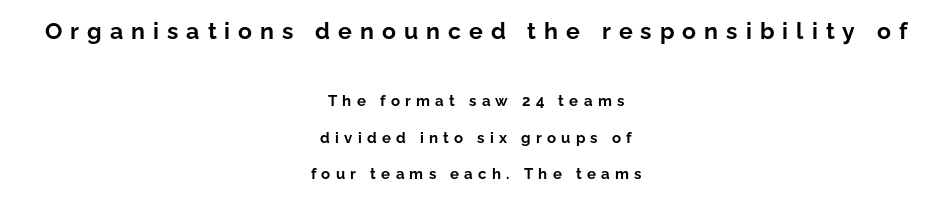
Q: Is the text bold? A: Yes.
Q: Is the text italic (slanted)? A: No, it is upright.
Q: Is the text underlined? A: No.
Q: How is the paragraph aligned? A: Centered.
Q: Is the spacing between letters normal or unusually wide? A: Unusually wide.
Q: Is the spacing between lines tight, normal or loose? A: Loose.
Q: Which block of text is set in a larger size, the first (top) or the second (bottom)? A: The first (top) one.
